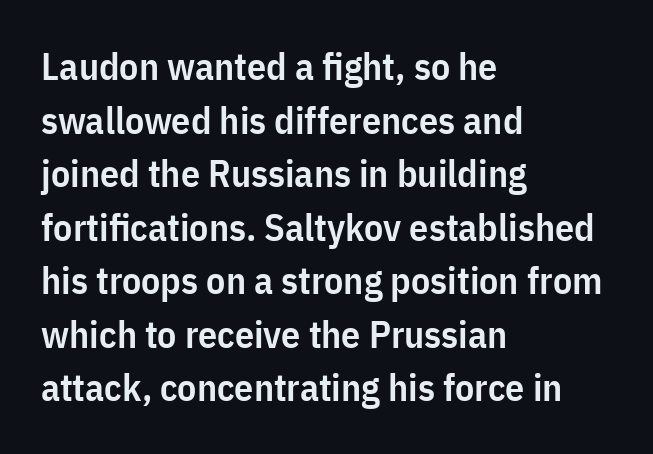
Q: Is the text bold? A: Semi-bold.
Q: Is the text italic (slanted)? A: No, it is upright.
Q: Is the typeface a serif or a sans-serif typeface? A: Sans-serif.
Q: Is the text underlined? A: No.
Q: How is the paragraph aligned? A: Left-aligned.
Q: Is the spacing between letters normal or unusually wide? A: Normal.
Q: Is the spacing between lines tight, normal or loose? A: Normal.
Q: Width (condensed, normal, or wide)? A: Condensed.
Q: Stroke contrast? A: Low.
Q: x-height? A: Medium.
Q: Monospaced? A: No.
